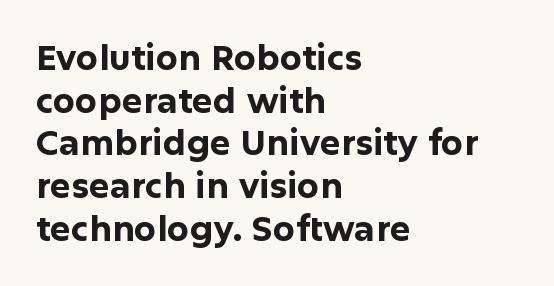
The image shows 35 px bold sans-serif type, upright; set left-aligned, line spacing 1.22x, normal letter spacing, not underlined; low stroke contrast and a medium x-height.
